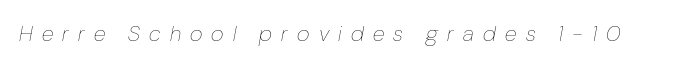
The image shows 22 px text type, italic (leaning right); set unusually wide letter spacing (+0.42 em), not underlined.
